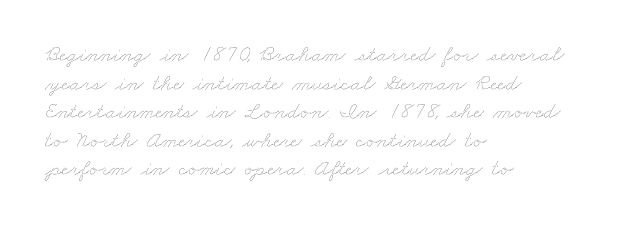
Every row of glyphs begins at an identical x-position on the left. Words appear dense and cohesive because spacing is normal. Decoration check: the copy has no underline. The strokes are not fattened; the text isn't bold.
